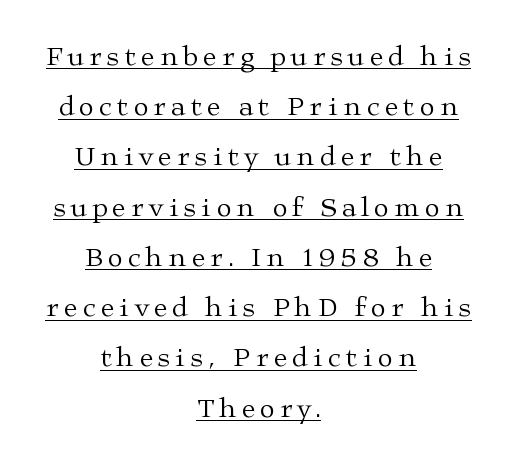
The image shows 27 px text type, upright; set centered, line spacing 1.86x, unusually wide letter spacing (+0.2 em), underlined.
